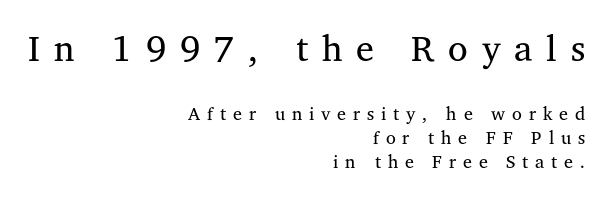
Q: Is the text bold? A: No.
Q: Is the text italic (slanted)? A: No, it is upright.
Q: Is the typeface a serif or a sans-serif typeface? A: Serif.
Q: Is the text underlined? A: No.
Q: How is the paragraph aligned? A: Right-aligned.
Q: Is the spacing between letters normal or unusually wide? A: Unusually wide.
Q: Is the spacing between lines tight, normal or loose? A: Normal.
Q: Which block of text is set in a larger size, the first (top) or the second (bottom)? A: The first (top) one.
Q: Width (condensed, normal, or wide)? A: Normal.
Q: Stroke contrast? A: Medium.
Q: x-height? A: Medium.
Q: Monospaced? A: No.
